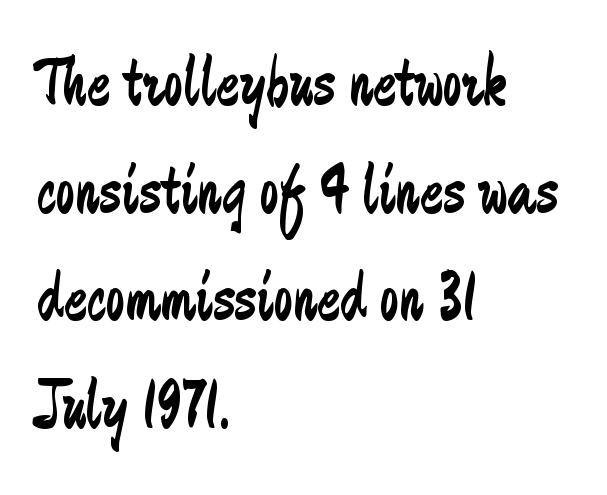
Q: Is the text bold? A: No.
Q: Is the text italic (slanted)? A: Yes.
Q: Is the typeface a serif or a sans-serif typeface? A: Sans-serif.
Q: Is the text underlined? A: No.
Q: How is the paragraph aligned? A: Left-aligned.
Q: Is the spacing between letters normal or unusually wide? A: Normal.
Q: Is the spacing between lines tight, normal or loose? A: Normal.
Q: Width (condensed, normal, or wide)? A: Condensed.
Q: Stroke contrast? A: Low.
Q: x-height? A: Small.
Q: Monospaced? A: No.
